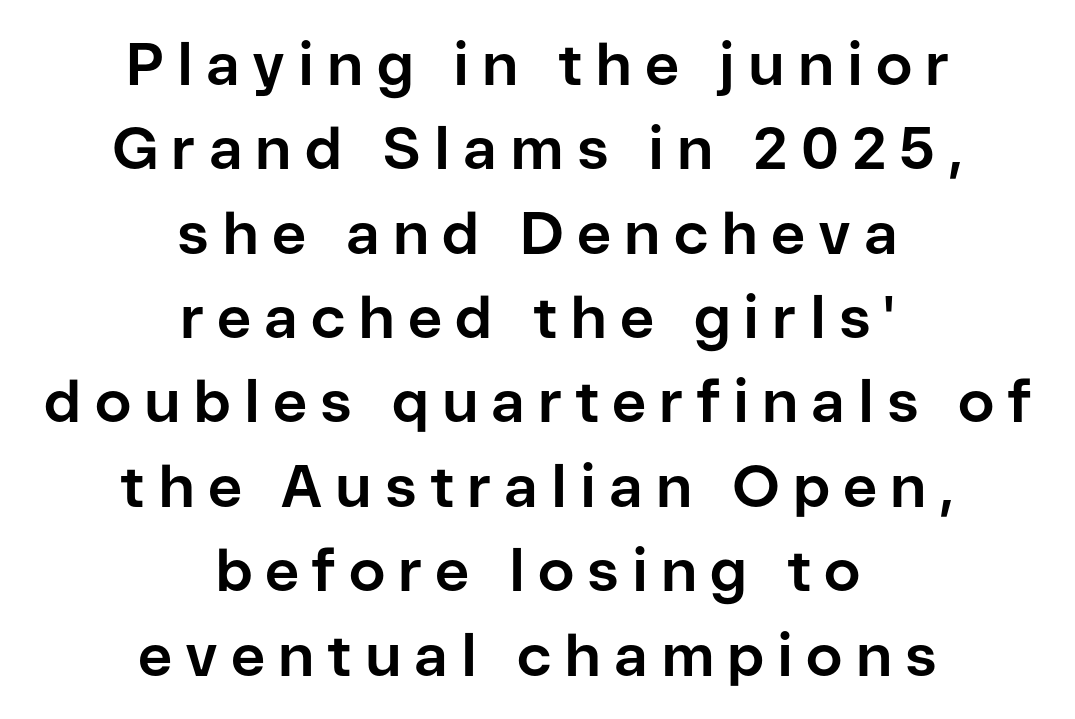
Are there feet on the stems? There aren't — it's a sans. Do the letters lean? They stand straight. Compared with typical paragraphs, the rows here are spaced about the same. There is plenty of visible air inserted between adjacent glyphs.
